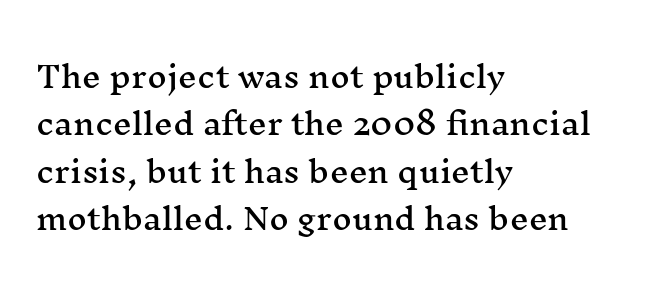
{"serif": "yes", "italic": "no", "width": "wide", "stroke_contrast": "medium", "x_height": "medium", "monospaced": "no", "underline": "no", "align": "left", "line_spacing": "normal", "line_spacing_ratio": 1.58, "letter_spacing": "normal", "letter_spacing_em": 0.0, "glyph_px": 30}
